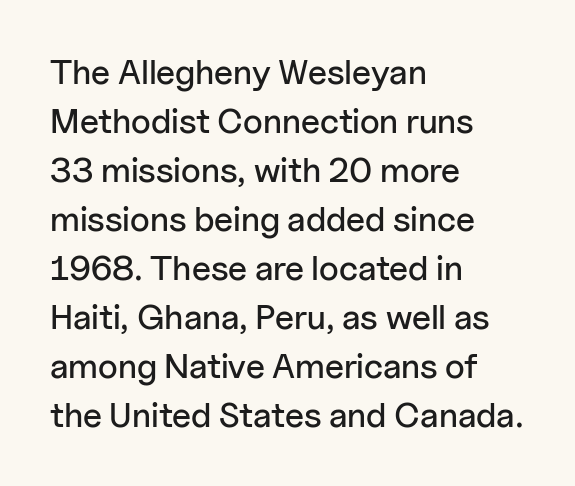
{"serif": "no", "italic": "no", "width": "normal", "stroke_contrast": "low", "x_height": "medium", "monospaced": "no", "underline": "no", "align": "left", "line_spacing": "normal", "line_spacing_ratio": 1.4, "letter_spacing": "normal", "letter_spacing_em": 0.0, "glyph_px": 35}
